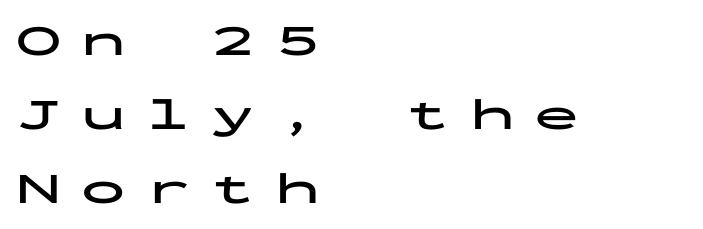
Q: Is the text bold? A: Yes.
Q: Is the text italic (slanted)? A: No, it is upright.
Q: Is the typeface a serif or a sans-serif typeface? A: Sans-serif.
Q: Is the text underlined? A: No.
Q: How is the paragraph aligned? A: Left-aligned.
Q: Is the spacing between letters normal or unusually wide? A: Unusually wide.
Q: Is the spacing between lines tight, normal or loose? A: Normal.
Q: Width (condensed, normal, or wide)? A: Wide.
Q: Stroke contrast? A: Low.
Q: x-height? A: Medium.
Q: Monospaced? A: Yes.
